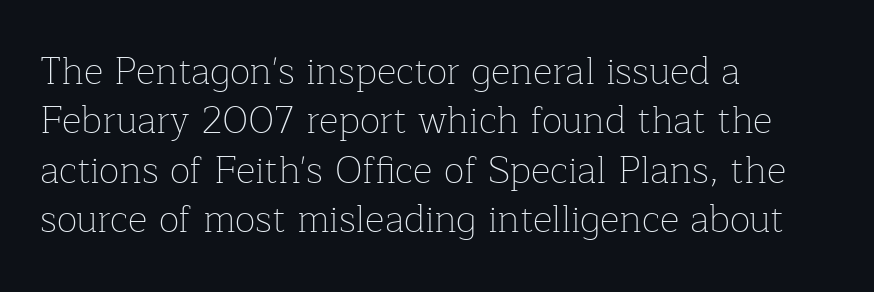
Q: Is the text bold? A: No.
Q: Is the text italic (slanted)? A: No, it is upright.
Q: Is the typeface a serif or a sans-serif typeface? A: Serif.
Q: Is the text underlined? A: No.
Q: How is the paragraph aligned? A: Left-aligned.
Q: Is the spacing between letters normal or unusually wide? A: Normal.
Q: Is the spacing between lines tight, normal or loose? A: Normal.
Q: Width (condensed, normal, or wide)? A: Normal.
Q: Stroke contrast? A: Low.
Q: x-height? A: Medium.
Q: Monospaced? A: No.
